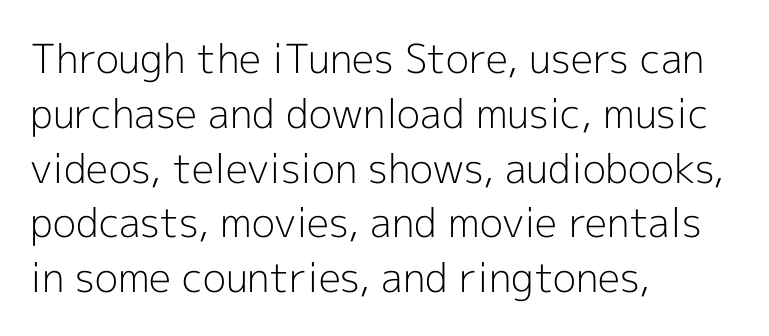
The image shows 40 px light sans-serif type, upright; set left-aligned, normal line spacing (1.37x), normal letter spacing, not underlined; a medium x-height.
